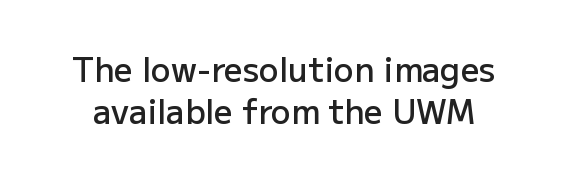
Q: Is the text bold? A: Semi-bold.
Q: Is the text italic (slanted)? A: No, it is upright.
Q: Is the typeface a serif or a sans-serif typeface? A: Sans-serif.
Q: Is the text underlined? A: No.
Q: Is the spacing between letters normal or unusually wide? A: Normal.
Q: Is the spacing between lines tight, normal or loose? A: Normal.
Q: Width (condensed, normal, or wide)? A: Normal.
Q: Stroke contrast? A: Low.
Q: x-height? A: Medium.
Q: Monospaced? A: No.
